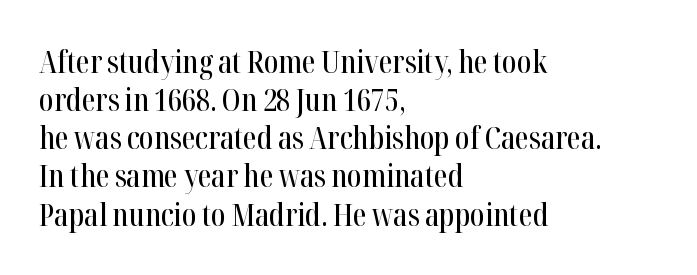
Q: Is the text italic (slanted)? A: No, it is upright.
Q: Is the typeface a serif or a sans-serif typeface? A: Serif.
Q: Is the text underlined? A: No.
Q: How is the paragraph aligned? A: Left-aligned.
Q: Is the spacing between letters normal or unusually wide? A: Normal.
Q: Width (condensed, normal, or wide)? A: Condensed.
Q: Stroke contrast? A: High.
Q: x-height? A: Medium.
Q: Monospaced? A: No.
